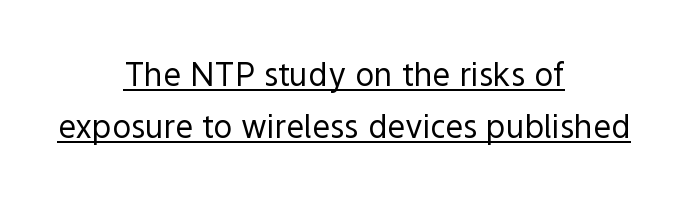
Q: Is the text bold? A: No.
Q: Is the text italic (slanted)? A: No, it is upright.
Q: Is the typeface a serif or a sans-serif typeface? A: Sans-serif.
Q: Is the text underlined? A: Yes.
Q: How is the paragraph aligned? A: Centered.
Q: Is the spacing between letters normal or unusually wide? A: Normal.
Q: Is the spacing between lines tight, normal or loose? A: Normal.
Q: Width (condensed, normal, or wide)? A: Normal.
Q: x-height? A: Medium.
Q: Monospaced? A: No.
